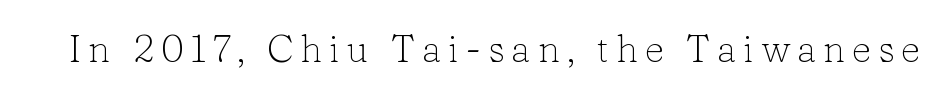
The image shows 38 px light serif type, upright; set not underlined; low stroke contrast and a medium x-height.
